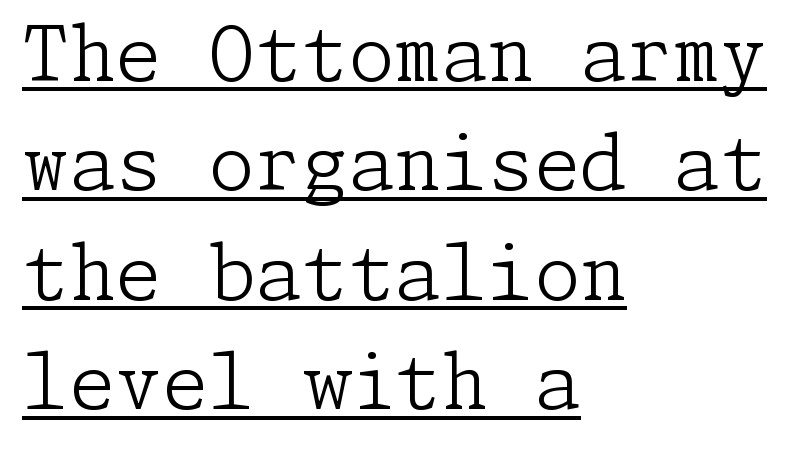
Q: Is the text bold? A: No.
Q: Is the text italic (slanted)? A: No, it is upright.
Q: Is the typeface a serif or a sans-serif typeface? A: Serif.
Q: Is the text underlined? A: Yes.
Q: How is the paragraph aligned? A: Left-aligned.
Q: Is the spacing between letters normal or unusually wide? A: Normal.
Q: Is the spacing between lines tight, normal or loose? A: Normal.
Q: Width (condensed, normal, or wide)? A: Normal.
Q: Stroke contrast? A: Low.
Q: x-height? A: Medium.
